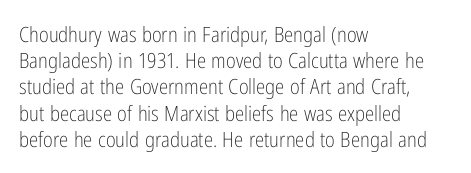
Does extra space separate the letters? No, they use regular spacing. Layout note: lines flush left. The area under the type is left untouched. This reads as an unemphasized weight, regular at the heaviest. This is roman type, the default non-slanted kind. Vertical spacing — default.
